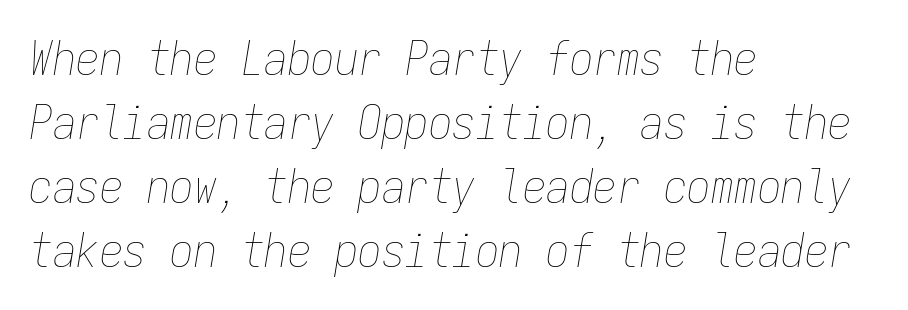
The image shows 47 px thin, condensed type, italic (leaning right), monospaced; set left-aligned, normal line spacing (1.36x), normal letter spacing, not underlined; low stroke contrast and a medium x-height.
